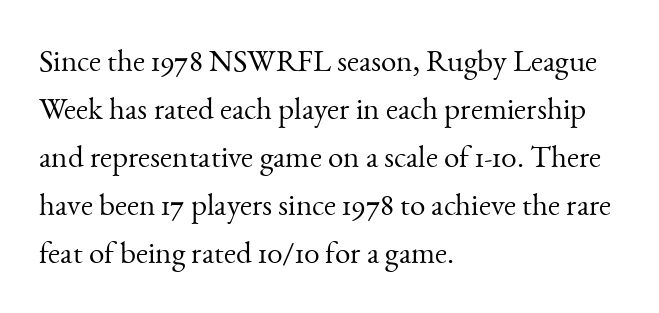
The image shows 31 px light serif type, upright; set left-aligned, normal line spacing (1.55x), normal letter spacing, not underlined; medium stroke contrast and a small x-height.
